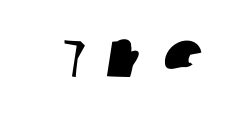
The designer went with a sans here, leaving each stem footless. Here the designer chose a conventional face with non-uniform glyph widths. Here the glyphs are tracked loosely, breaking word shapes into spaced letters. Decoration check: the copy has no underline.
